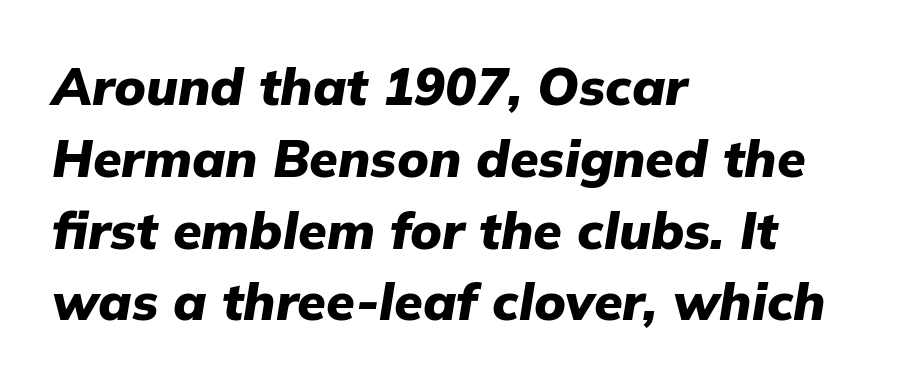
{"italic": "yes", "lean": "right", "slant_degrees": 9, "bold": "yes", "weight": "heavy", "width": "normal", "stroke_contrast": "low", "x_height": "medium", "monospaced": "no", "underline": "no", "align": "left", "line_spacing": "normal", "line_spacing_ratio": 1.38, "letter_spacing": "normal", "letter_spacing_em": 0.0, "glyph_px": 52}
